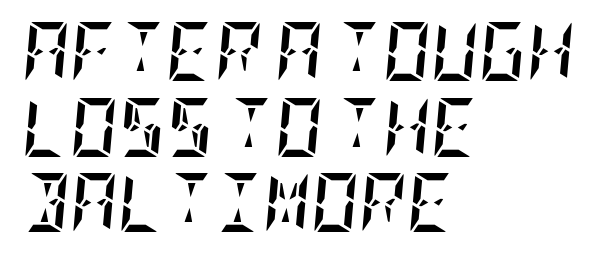
{"italic": "yes", "lean": "right", "slant_degrees": 5, "bold": "yes", "weight": "semibold", "width": "condensed", "stroke_contrast": "low", "x_height": "large", "underline": "no", "align": "left", "line_spacing": "normal", "line_spacing_ratio": 1.28, "letter_spacing": "normal", "letter_spacing_em": 0.0, "glyph_px": 59}
